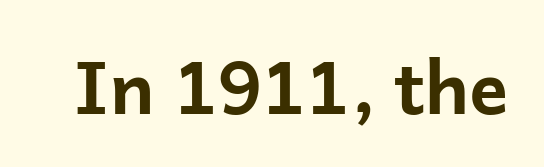
Q: Is the text bold? A: Yes.
Q: Is the text italic (slanted)? A: No, it is upright.
Q: Is the typeface a serif or a sans-serif typeface? A: Sans-serif.
Q: Is the text underlined? A: No.
Q: Is the spacing between letters normal or unusually wide? A: Normal.
Q: Width (condensed, normal, or wide)? A: Normal.
Q: Stroke contrast? A: Low.
Q: x-height? A: Medium.
Q: Monospaced? A: No.
